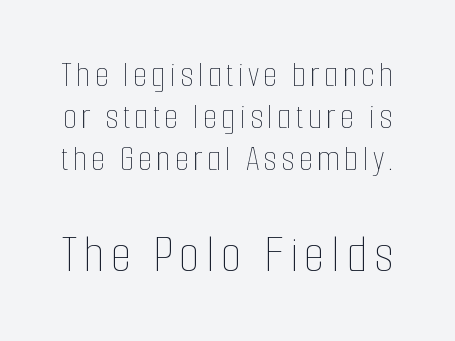
This sample trades vertical openness for compactness between lines. Weight: not bold — regular or lighter. The letters in the lower block stand taller than those in the block above. Varying glyph widths throughout — classic text-font behaviour. The baseline area is clear.
